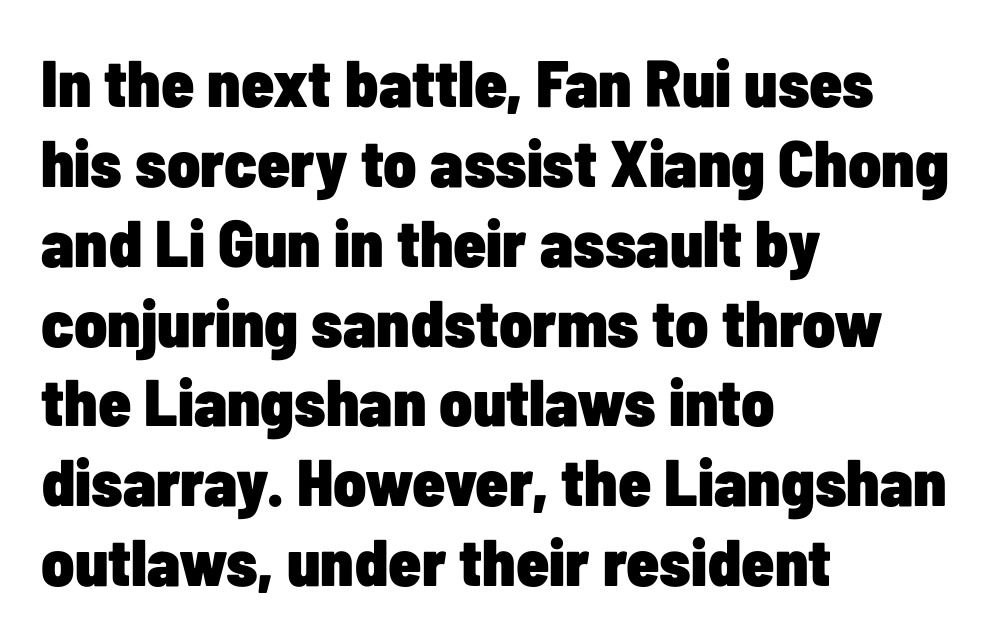
Q: Is the text bold? A: Yes.
Q: Is the text italic (slanted)? A: No, it is upright.
Q: Is the typeface a serif or a sans-serif typeface? A: Sans-serif.
Q: Is the text underlined? A: No.
Q: How is the paragraph aligned? A: Left-aligned.
Q: Is the spacing between letters normal or unusually wide? A: Normal.
Q: Width (condensed, normal, or wide)? A: Condensed.
Q: Stroke contrast? A: Low.
Q: x-height? A: Medium.
Q: Monospaced? A: No.
